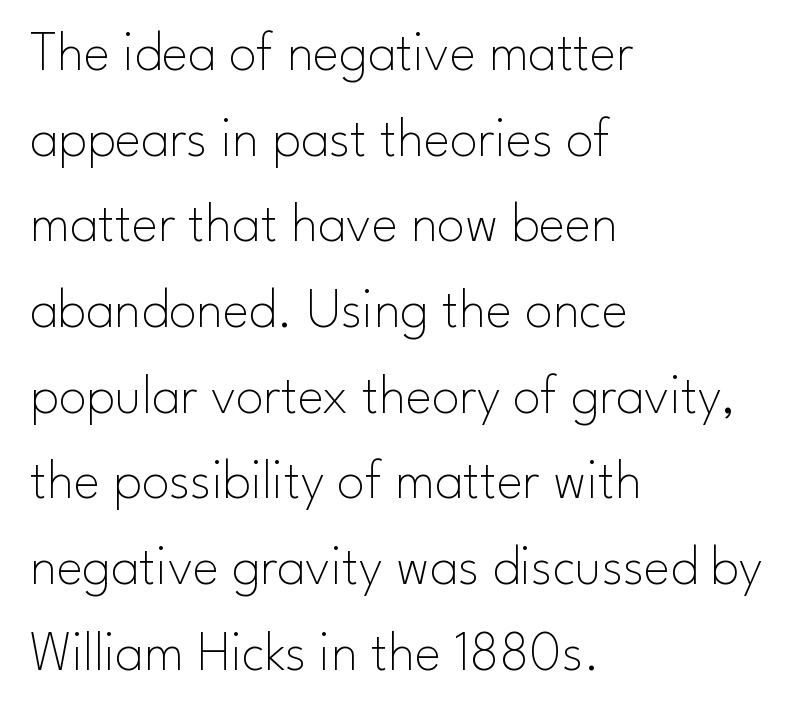
The lines sit at an ordinary, default distance from one another. Italic: no, the glyphs are upright roman. Font category for this specimen: sans-serif. Nothing heavy about these letters — not bold at all. Compared with typical body copy, the letter spacing here is the same. Casual observation: everything's shoved over to the left.
